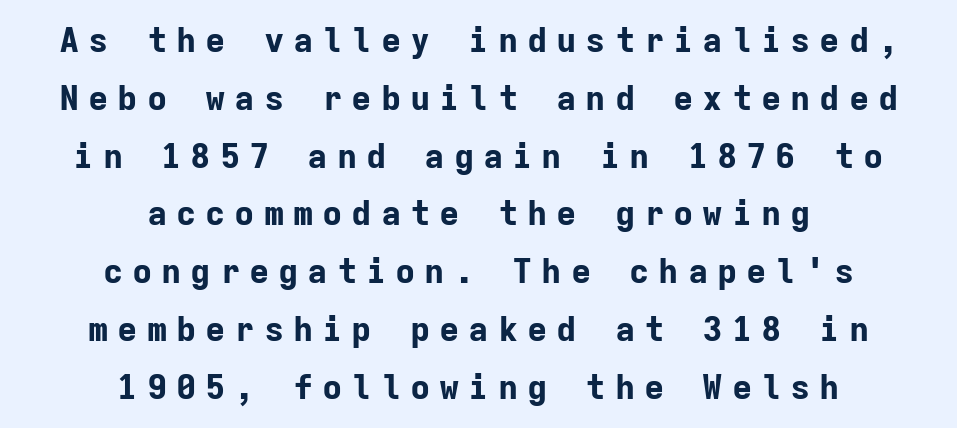
{"serif": "no", "italic": "no", "bold": "yes", "weight": "bold", "width": "normal", "stroke_contrast": "low", "x_height": "medium", "monospaced": "yes", "underline": "no", "align": "center", "line_spacing": "normal", "line_spacing_ratio": 1.7, "letter_spacing": "wide", "letter_spacing_em": 0.26, "glyph_px": 34}
